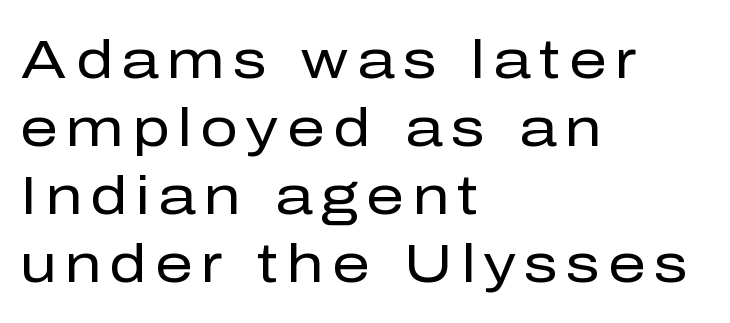
The image shows 53 px regular-weight sans-serif type, upright; set left-aligned, normal line spacing (1.28x), not underlined; low stroke contrast and a medium x-height.
